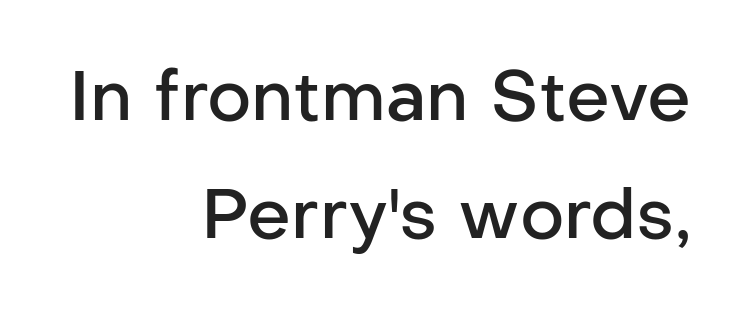
{"serif": "no", "italic": "no", "bold": "semi", "weight": "semibold", "width": "normal", "stroke_contrast": "low", "x_height": "medium", "monospaced": "no", "underline": "no", "align": "right", "line_spacing_ratio": 1.71, "letter_spacing": "normal", "letter_spacing_em": 0.0, "glyph_px": 69}
